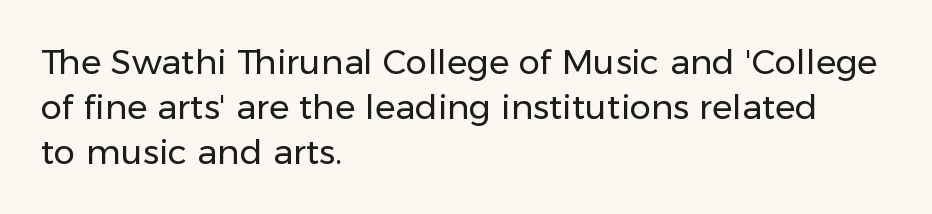
{"serif": "no", "italic": "no", "bold": "no", "weight": "regular", "width": "normal", "stroke_contrast": "low", "x_height": "medium", "monospaced": "no", "underline": "no", "align": "left", "line_spacing": "normal", "line_spacing_ratio": 1.32, "letter_spacing": "normal", "letter_spacing_em": 0.0, "glyph_px": 34}
